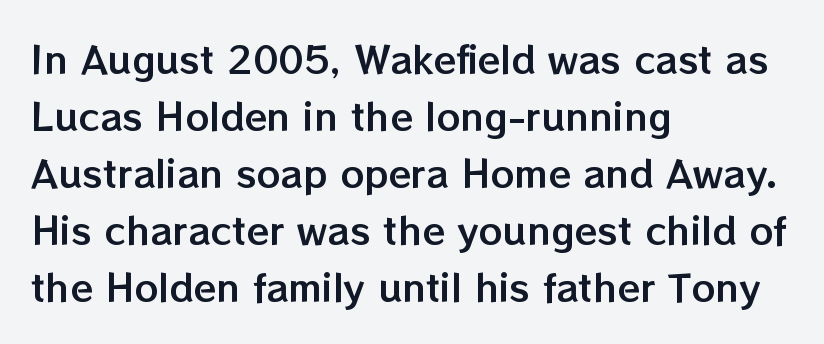
Is this a fixed-width face? No — the glyphs have proportional, varying widths. The zone under the glyphs is completely vacant. This sample uses an upright cut, with every glyph sitting square on the baseline. The designer left line spacing at the default.
